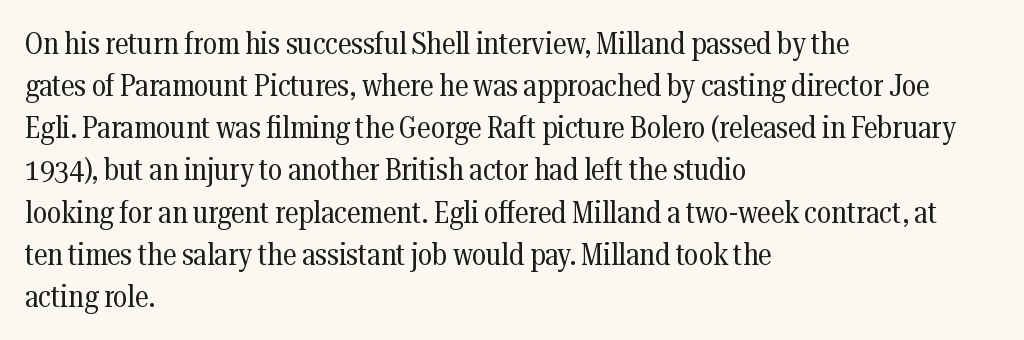
The image shows 31 px regular-weight, condensed serif type, upright; set left-aligned, normal line spacing (1.36x), normal letter spacing, not underlined; medium stroke contrast and a medium x-height.
